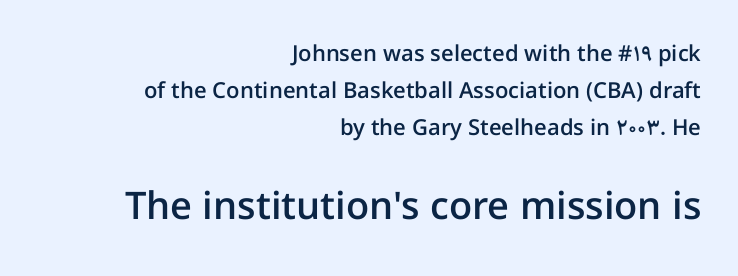
Q: Is the text bold? A: Semi-bold.
Q: Is the text italic (slanted)? A: No, it is upright.
Q: Is the typeface a serif or a sans-serif typeface? A: Sans-serif.
Q: Is the text underlined? A: No.
Q: How is the paragraph aligned? A: Right-aligned.
Q: Is the spacing between letters normal or unusually wide? A: Normal.
Q: Is the spacing between lines tight, normal or loose? A: Normal.
Q: Which block of text is set in a larger size, the first (top) or the second (bottom)? A: The second (bottom) one.
Q: Width (condensed, normal, or wide)? A: Normal.
Q: Stroke contrast? A: Low.
Q: x-height? A: Medium.
Q: Monospaced? A: No.
